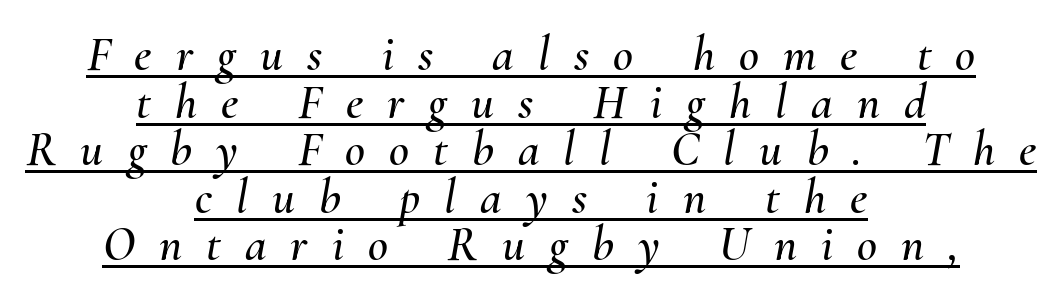
Reading down the column, the eye jumps only a short way to each next line. Notice how a bar underscores the lettering throughout. The line texture is sparse and dotted thanks to wide tracking. Note the varied advance widths — an 'i' is clearly narrower than an 'm'. Rendered with sloped, italic letterforms.
